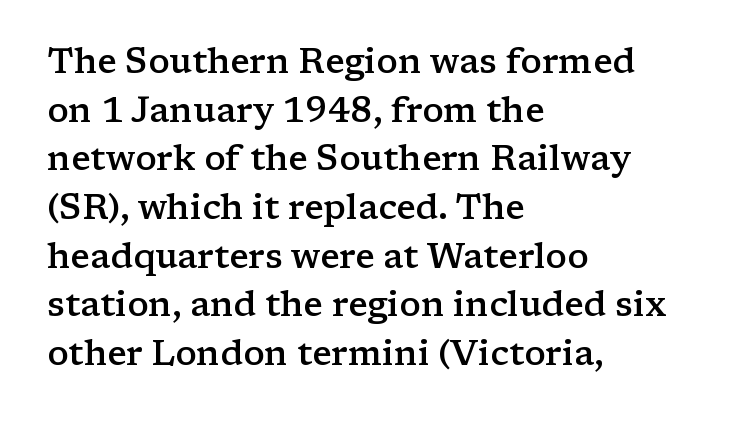
{"serif": "yes", "italic": "no", "bold": "semi", "weight": "semibold", "width": "wide", "stroke_contrast": "low", "x_height": "medium", "monospaced": "no", "underline": "no", "align": "left", "line_spacing": "normal", "line_spacing_ratio": 1.39, "letter_spacing": "normal", "letter_spacing_em": 0.0, "glyph_px": 35}
